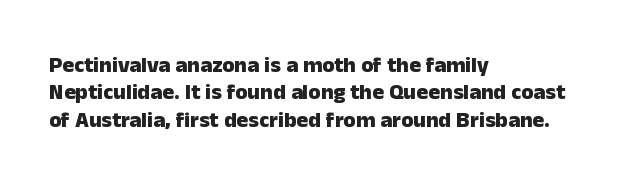
Q: Is the text bold? A: Yes.
Q: Is the text italic (slanted)? A: No, it is upright.
Q: Is the text underlined? A: No.
Q: How is the paragraph aligned? A: Left-aligned.
Q: Is the spacing between letters normal or unusually wide? A: Normal.
